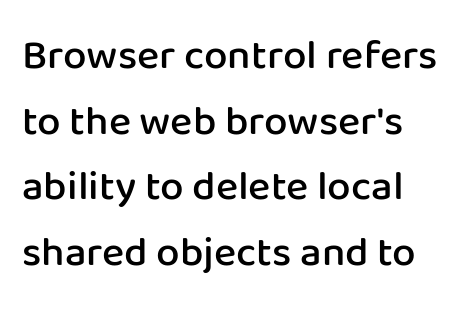
The image shows 42 px semibold sans-serif type, upright; set normal line spacing (1.56x), normal letter spacing, not underlined; low stroke contrast and a medium x-height.
